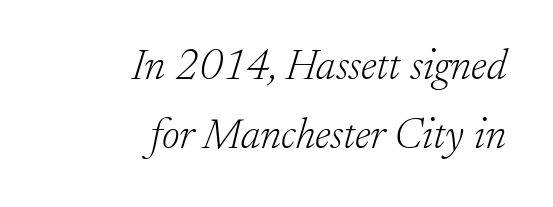
Descender tails drop into unmarked territory. Heaviness? Minimal to ordinary, like unemphasized prose. The text block is weighted toward the right margin, trailing off unevenly leftward. The font's italic variant was chosen for this text.
